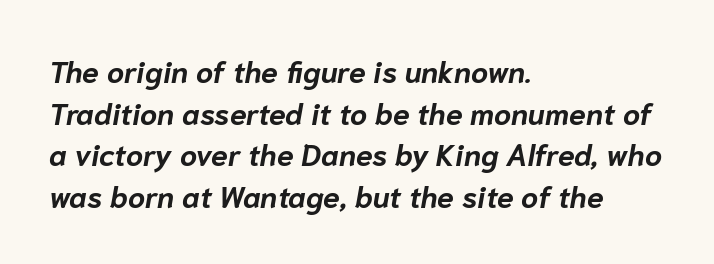
{"italic": "yes", "lean": "right", "slant_degrees": 10, "bold": "yes", "weight": "bold", "width": "normal", "stroke_contrast": "low", "x_height": "medium", "monospaced": "no", "underline": "no", "align": "left", "line_spacing": "normal", "line_spacing_ratio": 1.39, "letter_spacing": "normal", "letter_spacing_em": 0.0, "glyph_px": 30}
